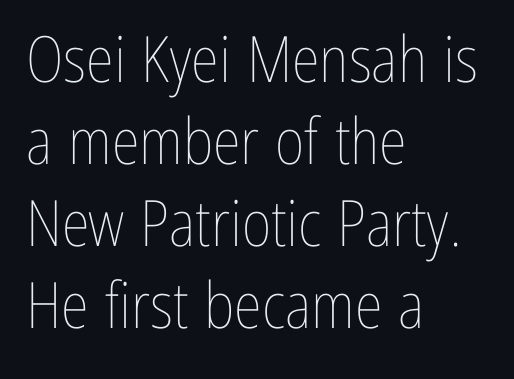
{"italic": "no", "bold": "no", "weight": "thin", "width": "condensed", "stroke_contrast": "low", "x_height": "medium", "monospaced": "no", "underline": "no", "align": "left", "line_spacing": "normal", "line_spacing_ratio": 1.28, "letter_spacing": "normal", "letter_spacing_em": 0.0, "glyph_px": 64}
